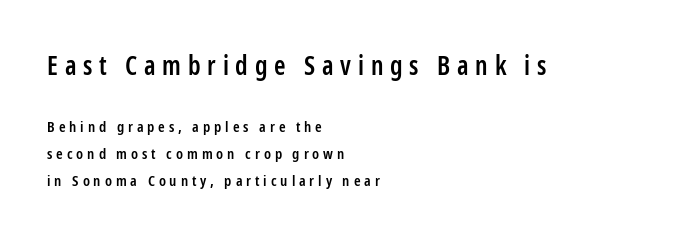
Q: Is the text bold? A: Semi-bold.
Q: Is the text italic (slanted)? A: No, it is upright.
Q: Is the text underlined? A: No.
Q: How is the paragraph aligned? A: Left-aligned.
Q: Is the spacing between letters normal or unusually wide? A: Unusually wide.
Q: Which block of text is set in a larger size, the first (top) or the second (bottom)? A: The first (top) one.
